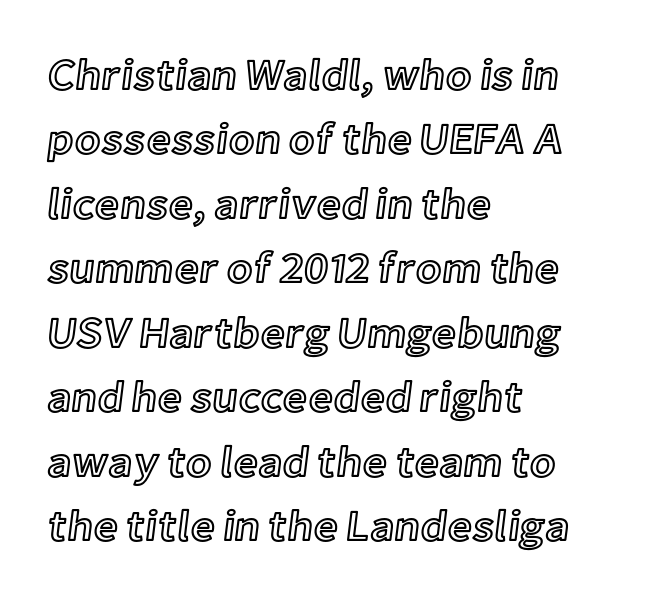
The image shows 43 px text type; set left-aligned, normal line spacing (1.5x), normal letter spacing, not underlined; a medium x-height.
